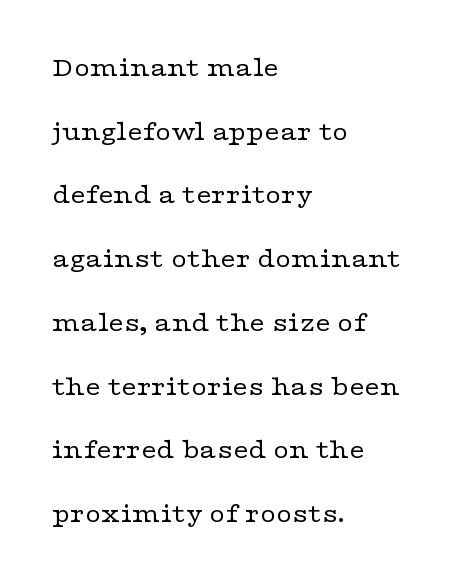
This is not heavy type; no bold has been used. This sample uses an upright cut, with every glyph sitting square on the baseline. Type without underlining. Airy leading. This sample uses plain, unmodified letter spacing.
